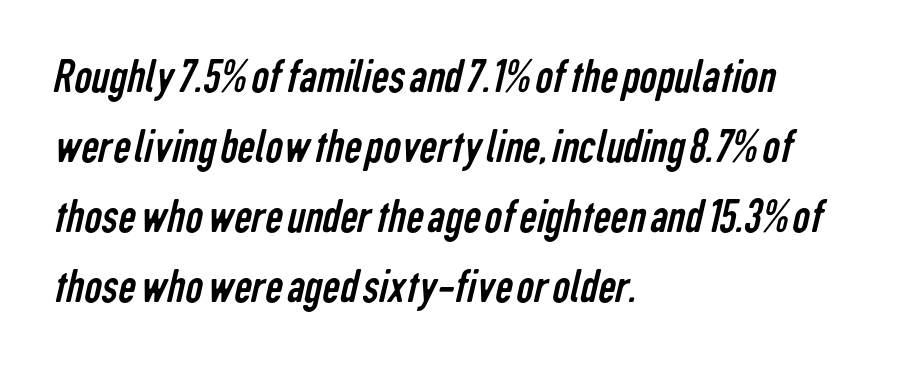
Q: Is the text bold? A: No.
Q: Is the typeface a serif or a sans-serif typeface? A: Sans-serif.
Q: Is the text underlined? A: No.
Q: How is the paragraph aligned? A: Left-aligned.
Q: Is the spacing between letters normal or unusually wide? A: Normal.
Q: Is the spacing between lines tight, normal or loose? A: Normal.
Q: Width (condensed, normal, or wide)? A: Condensed.
Q: Stroke contrast? A: Low.
Q: x-height? A: Medium.
Q: Monospaced? A: No.
